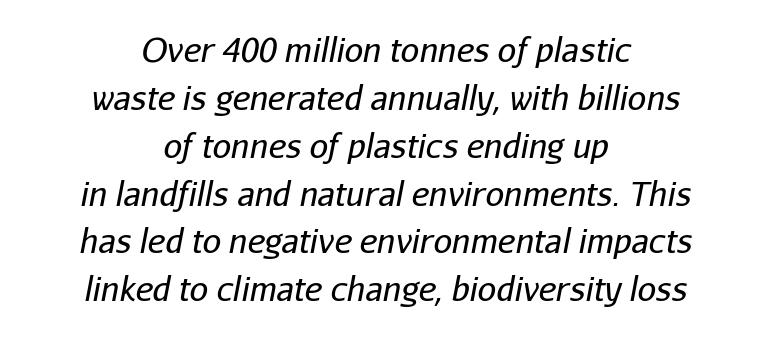
The image shows 33 px regular-weight type, italic (leaning right); set centered, normal line spacing (1.45x), normal letter spacing, not underlined; low stroke contrast and a medium x-height.
